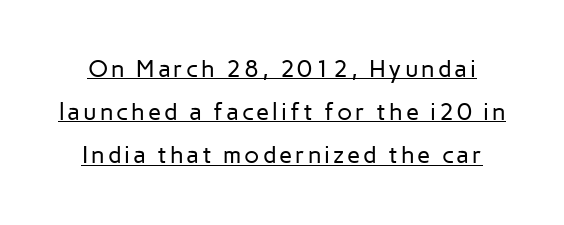
{"italic": "no", "bold": "no", "underline": "yes", "line_spacing_ratio": 1.8, "glyph_px": 24}
